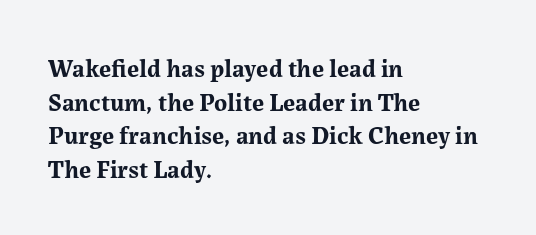
Q: Is the text bold? A: Yes.
Q: Is the text italic (slanted)? A: No, it is upright.
Q: Is the text underlined? A: No.
Q: How is the paragraph aligned? A: Left-aligned.
Q: Is the spacing between letters normal or unusually wide? A: Normal.
Q: Is the spacing between lines tight, normal or loose? A: Normal.
